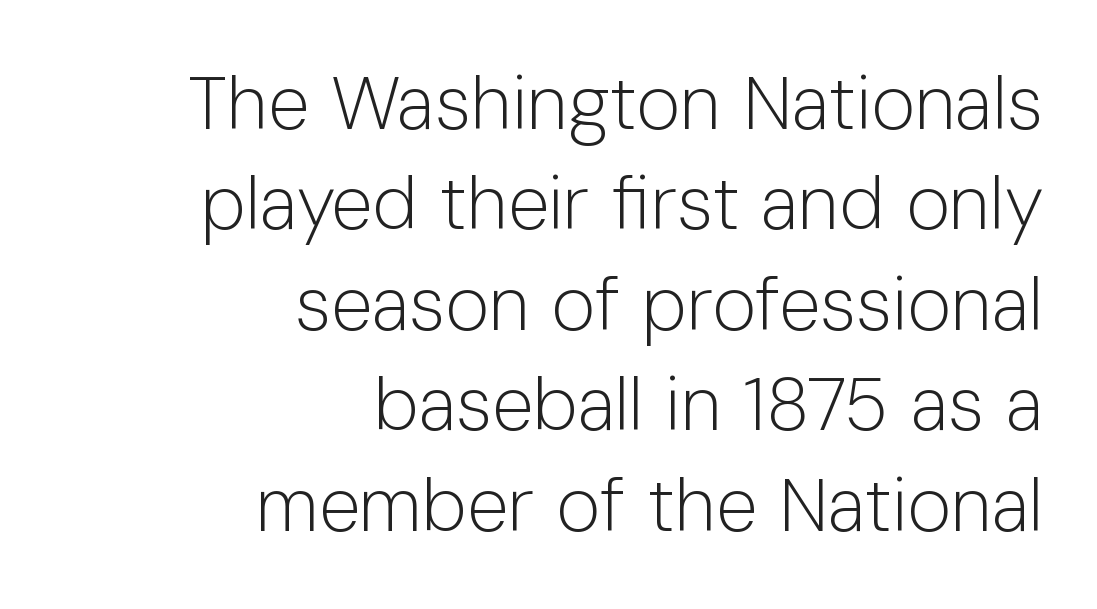
{"serif": "no", "italic": "no", "bold": "no", "weight": "light", "width": "normal", "stroke_contrast": "low", "x_height": "medium", "monospaced": "no", "underline": "no", "align": "right", "line_spacing": "normal", "line_spacing_ratio": 1.34, "letter_spacing": "normal", "letter_spacing_em": 0.0, "glyph_px": 75}
